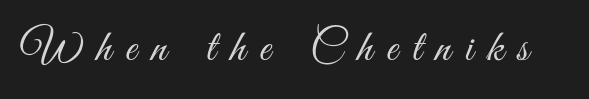
The image shows 45 px light, condensed sans-serif type; set unusually wide letter spacing (+0.32 em), not underlined; medium stroke contrast and a small x-height.
